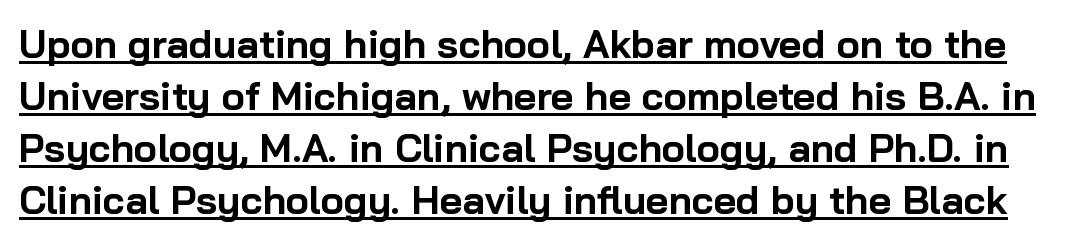
Q: Is the text bold? A: Yes.
Q: Is the text italic (slanted)? A: No, it is upright.
Q: Is the typeface a serif or a sans-serif typeface? A: Sans-serif.
Q: Is the text underlined? A: Yes.
Q: Is the spacing between letters normal or unusually wide? A: Normal.
Q: Is the spacing between lines tight, normal or loose? A: Normal.
Q: Width (condensed, normal, or wide)? A: Normal.
Q: Stroke contrast? A: Low.
Q: x-height? A: Medium.
Q: Monospaced? A: No.
